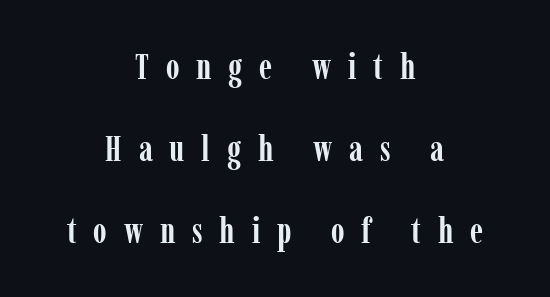
Is this a fixed-width face? No — the glyphs have proportional, varying widths. The paragraph shown floats in the horizontal middle. Bold? Absolutely — the strokes are thick and heavy. A serif font was chosen for this passage.
